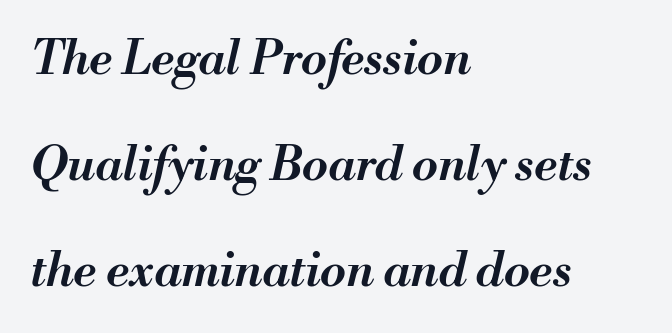
{"italic": "yes", "lean": "right", "slant_degrees": 13, "bold": "semi", "weight": "semibold", "width": "normal", "stroke_contrast": "medium", "x_height": "small", "monospaced": "no", "underline": "no", "align": "left", "line_spacing": "loose", "line_spacing_ratio": 2.26, "letter_spacing": "normal", "letter_spacing_em": 0.0, "glyph_px": 47}
